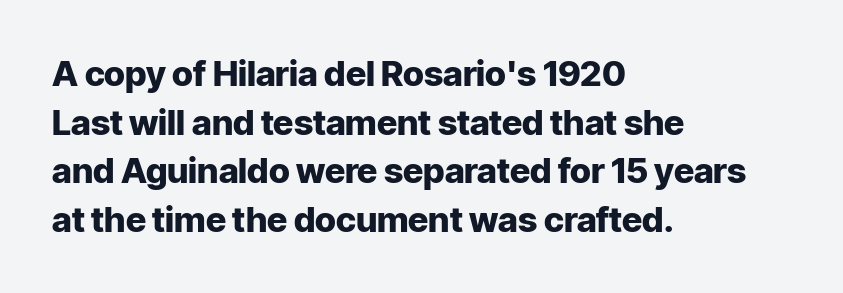
The image shows 35 px heavy sans-serif type, upright; set left-aligned, normal line spacing (1.39x), normal letter spacing, not underlined; low stroke contrast and a medium x-height.
